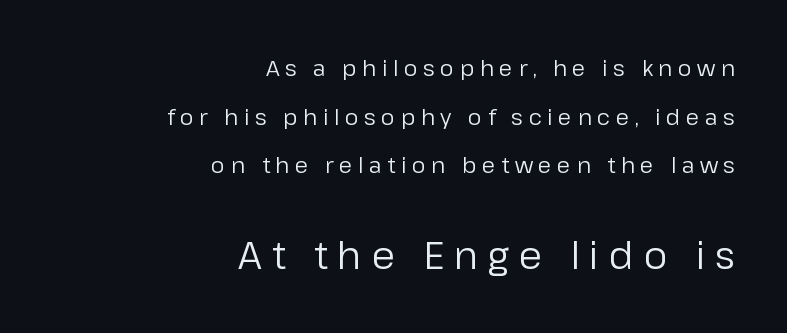
The image shows 38 px regular-weight sans-serif type, upright; set right-aligned, loose line spacing (2.21x), unusually wide letter spacing (+0.25 em), not underlined; the second (bottom) block is 1.73x larger; low stroke contrast and a medium x-height.
